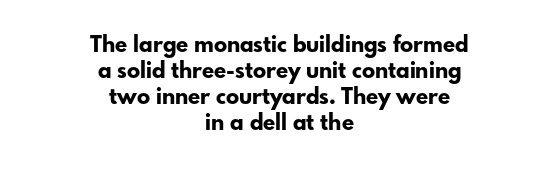
The type sits square on the baseline with zero lean. Nobody touched the tracking dial on this one. If you folded the block vertically in half, each line would mirror itself in length. Check under the words: just untouched page. This is heavy type, rendered in bold.
